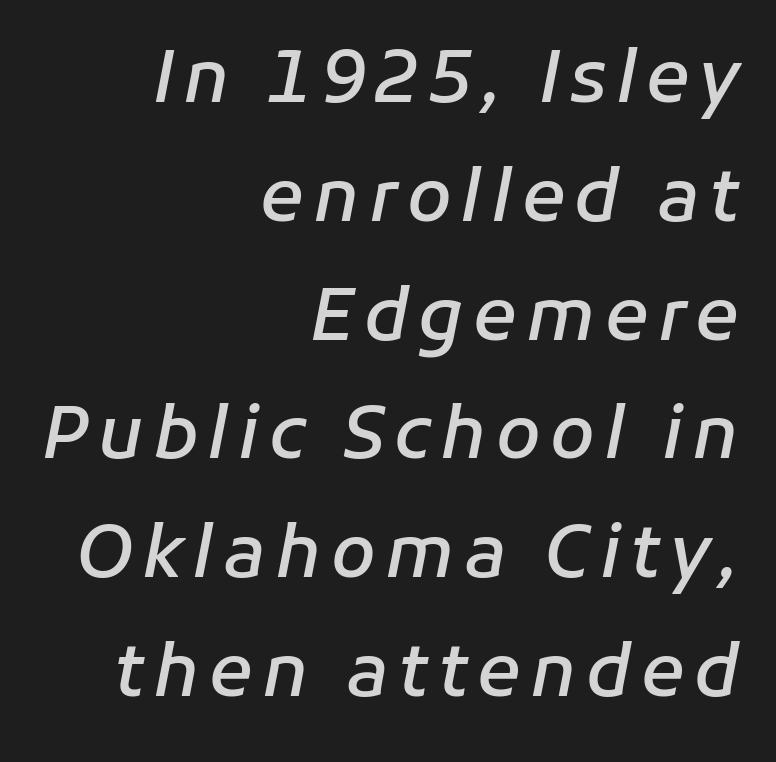
Spacing verdict: proportional, widths tailored to each character. This block has exactly the height ordinary leading produces. Anything drawn beneath the words? Only blank space. The rendering anchors every line to the right-hand side. The specimen reads as italic at a glance.
